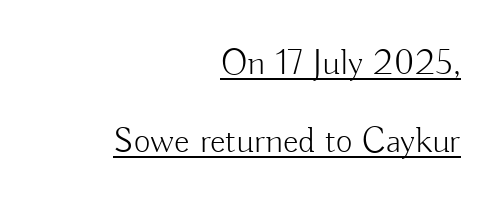
The image shows 36 px light sans-serif type, upright; set right-aligned, loose line spacing (2.16x), normal letter spacing, underlined; low stroke contrast and a small x-height.
